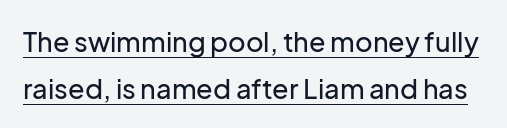
Check the space under the baseline: a stroke is drawn there. Here the glyphs are tracked normally, forming tight word shapes. The letters stand straight up with perfectly vertical stems.
